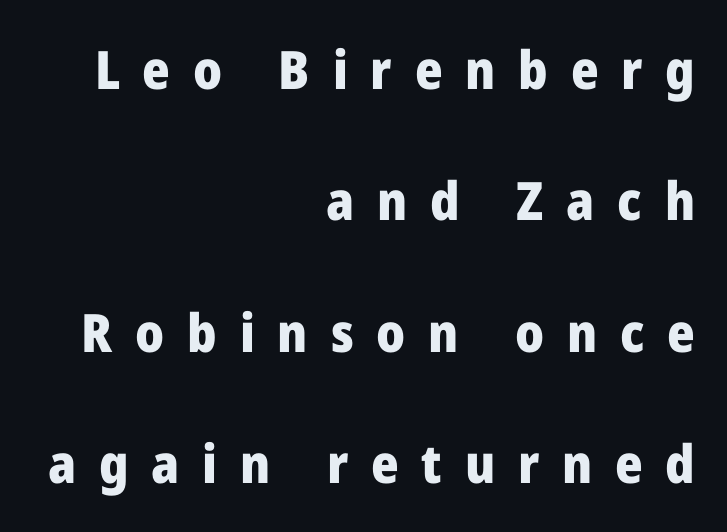
The image shows 53 px heavy sans-serif type, upright; set right-aligned, loose line spacing (2.48x), unusually wide letter spacing (+0.43 em), not underlined; low stroke contrast and a medium x-height.
